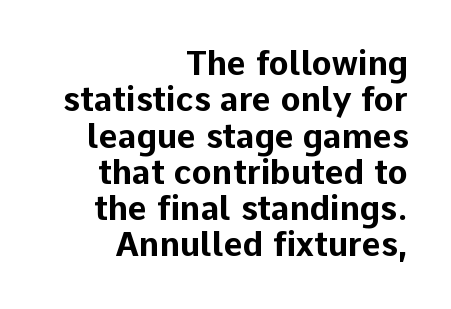
{"serif": "no", "italic": "no", "bold": "yes", "weight": "bold", "width": "normal", "stroke_contrast": "low", "x_height": "medium", "monospaced": "no", "underline": "no", "align": "right", "line_spacing": "tight", "line_spacing_ratio": 1.1, "letter_spacing": "normal", "letter_spacing_em": 0.0, "glyph_px": 33}
